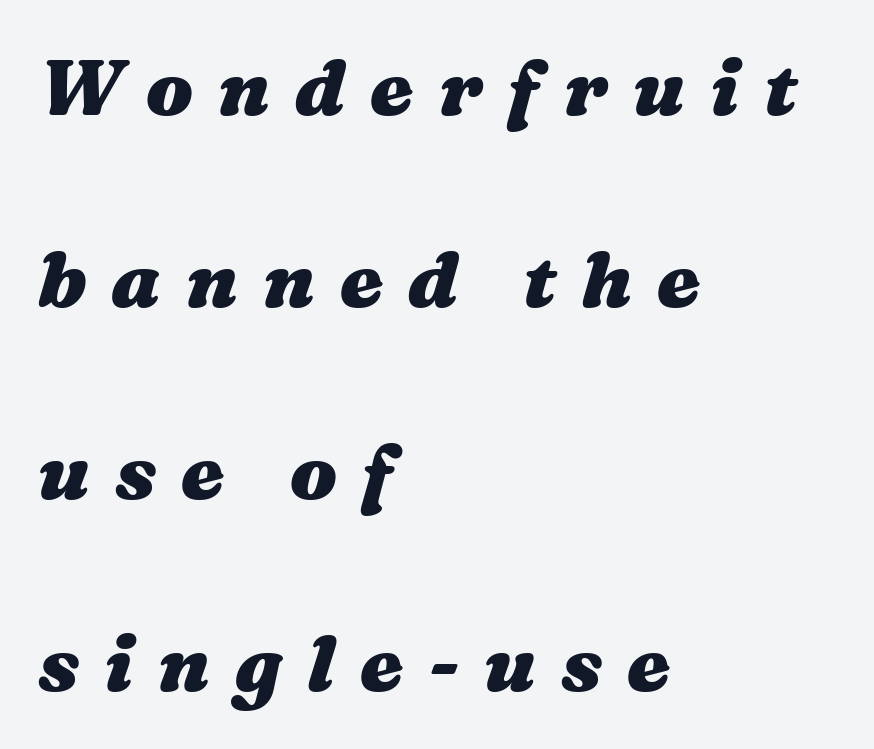
{"italic": "yes", "lean": "right", "slant_degrees": 16, "bold": "yes", "weight": "heavy", "width": "wide", "stroke_contrast": "medium", "x_height": "medium", "monospaced": "no", "underline": "no", "align": "left", "line_spacing": "loose", "line_spacing_ratio": 2.46, "letter_spacing": "wide", "letter_spacing_em": 0.32, "glyph_px": 78}
